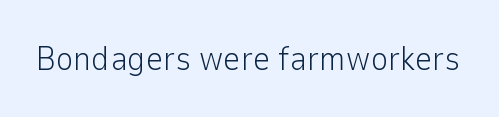
Q: Is the text bold? A: No.
Q: Is the text italic (slanted)? A: No, it is upright.
Q: Is the typeface a serif or a sans-serif typeface? A: Sans-serif.
Q: Is the text underlined? A: No.
Q: Is the spacing between letters normal or unusually wide? A: Normal.
Q: Width (condensed, normal, or wide)? A: Normal.
Q: Stroke contrast? A: Low.
Q: x-height? A: Medium.
Q: Monospaced? A: No.
